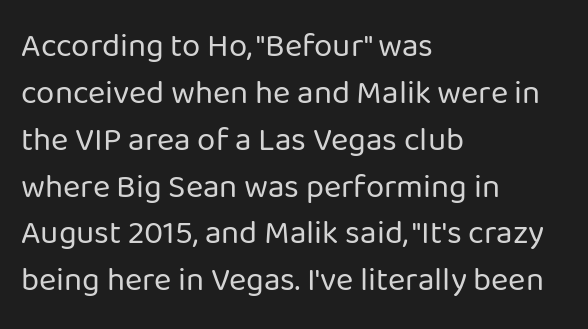
{"serif": "no", "italic": "no", "bold": "no", "weight": "regular", "width": "normal", "stroke_contrast": "low", "x_height": "medium", "monospaced": "no", "underline": "no", "align": "left", "line_spacing": "normal", "line_spacing_ratio": 1.42, "letter_spacing": "normal", "letter_spacing_em": 0.0, "glyph_px": 33}
